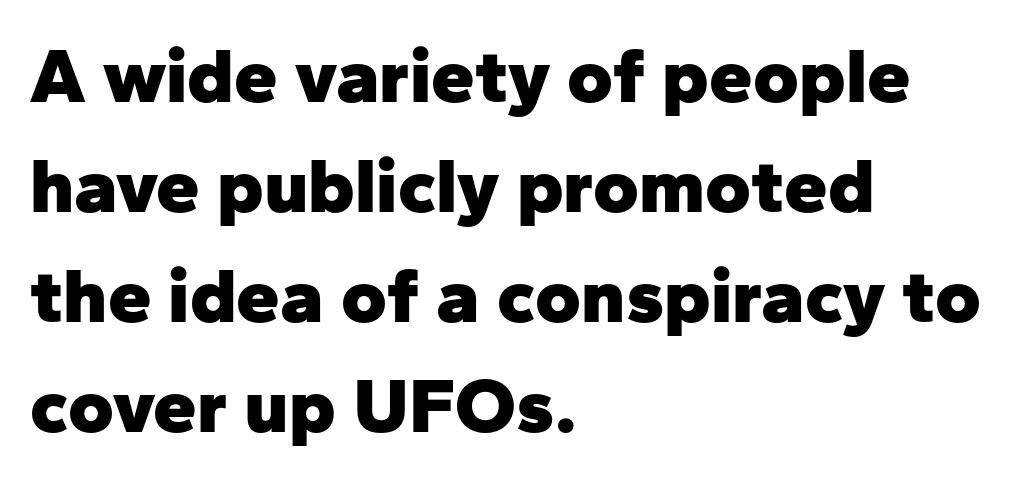
Q: Is the text bold? A: Yes.
Q: Is the text italic (slanted)? A: No, it is upright.
Q: Is the typeface a serif or a sans-serif typeface? A: Sans-serif.
Q: Is the text underlined? A: No.
Q: How is the paragraph aligned? A: Left-aligned.
Q: Is the spacing between letters normal or unusually wide? A: Normal.
Q: Is the spacing between lines tight, normal or loose? A: Normal.
Q: Width (condensed, normal, or wide)? A: Normal.
Q: Stroke contrast? A: Low.
Q: x-height? A: Medium.
Q: Monospaced? A: No.
